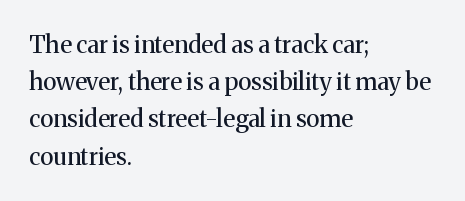
{"italic": "no", "bold": "no", "underline": "no", "align": "left", "line_spacing": "normal", "line_spacing_ratio": 1.55, "letter_spacing": "normal", "letter_spacing_em": 0.0, "glyph_px": 24}
